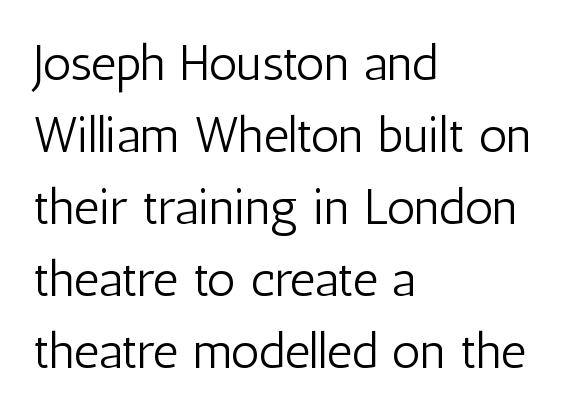
If you measured baseline to baseline, you'd find a middling distance. The letters look calm and open, with moderate or lighter stems. Type style note: lacks serifs. Underlining? Definitely not there. Look at the tracking — it's just the regular setting, nothing added.
